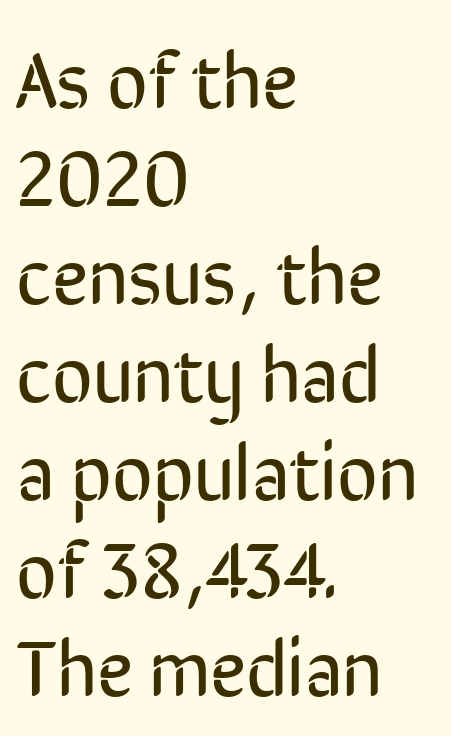
{"serif": "no", "italic": "no", "bold": "no", "weight": "regular", "width": "condensed", "stroke_contrast": "low", "x_height": "medium", "monospaced": "no", "underline": "no", "align": "left", "line_spacing_ratio": 1.24, "letter_spacing": "normal", "letter_spacing_em": 0.0, "glyph_px": 79}
